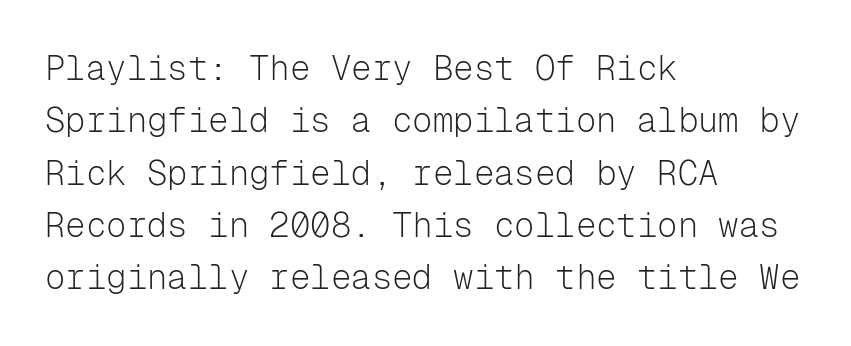
The image shows 34 px light sans-serif type, upright, monospaced; set left-aligned, normal line spacing (1.54x), normal letter spacing, not underlined; low stroke contrast and a medium x-height.
